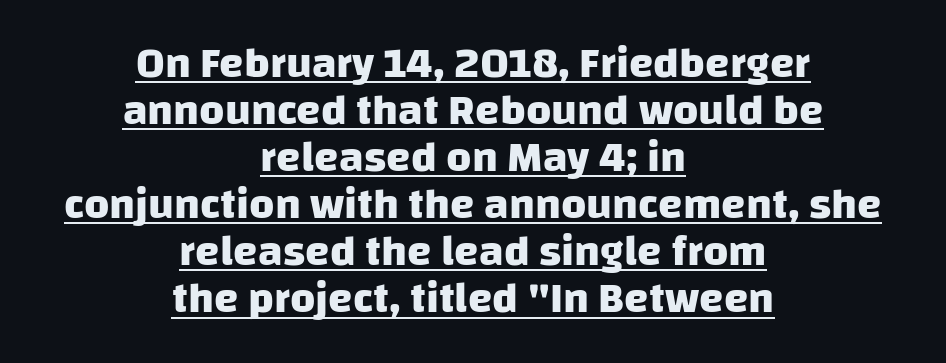
Quick note: interline space is minimal. Nobody touched the tracking dial on this one. The sample has been set heavy, in full bold. Varying glyph widths throughout — classic text-font behaviour. The text was rendered using a sans face with plain stroke endings.
